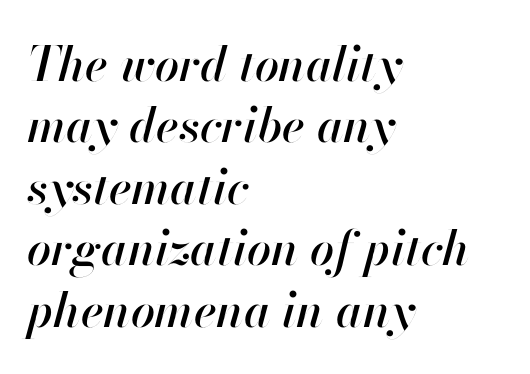
Q: Is the text italic (slanted)? A: Yes, it leans right by about 13 degrees.
Q: Is the text underlined? A: No.
Q: How is the paragraph aligned? A: Left-aligned.
Q: Is the spacing between letters normal or unusually wide? A: Normal.
Q: Is the spacing between lines tight, normal or loose? A: Normal.
Q: Width (condensed, normal, or wide)? A: Normal.
Q: Stroke contrast? A: High.
Q: x-height? A: Small.
Q: Monospaced? A: No.
